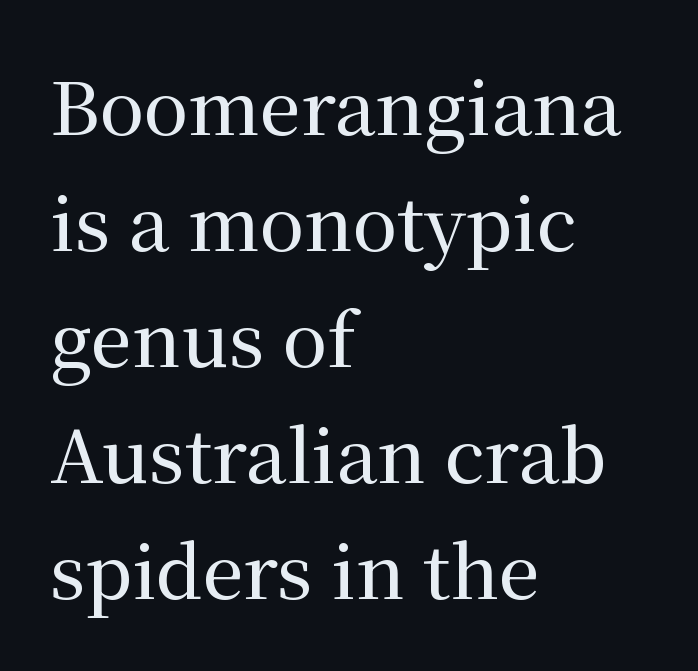
The image shows 73 px serif type, upright; set left-aligned, normal line spacing (1.59x), normal letter spacing, not underlined; medium stroke contrast and a medium x-height.
